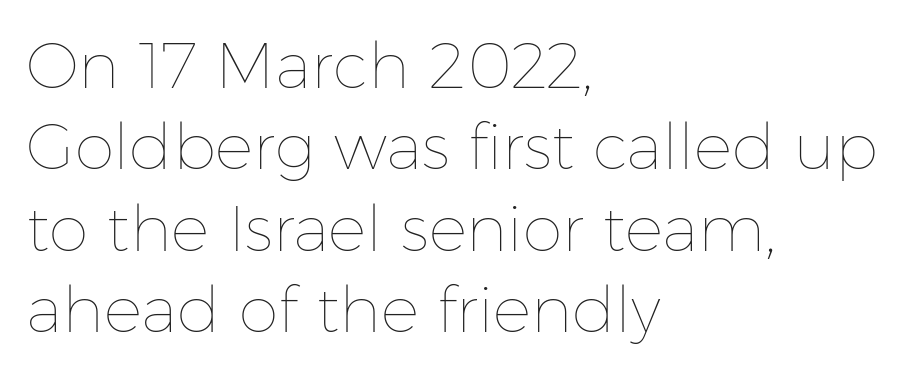
Q: Is the text bold? A: No.
Q: Is the text italic (slanted)? A: No, it is upright.
Q: Is the text underlined? A: No.
Q: How is the paragraph aligned? A: Left-aligned.
Q: Is the spacing between letters normal or unusually wide? A: Normal.
Q: Is the spacing between lines tight, normal or loose? A: Normal.
Q: Width (condensed, normal, or wide)? A: Normal.
Q: Stroke contrast? A: Low.
Q: x-height? A: Medium.
Q: Monospaced? A: No.
